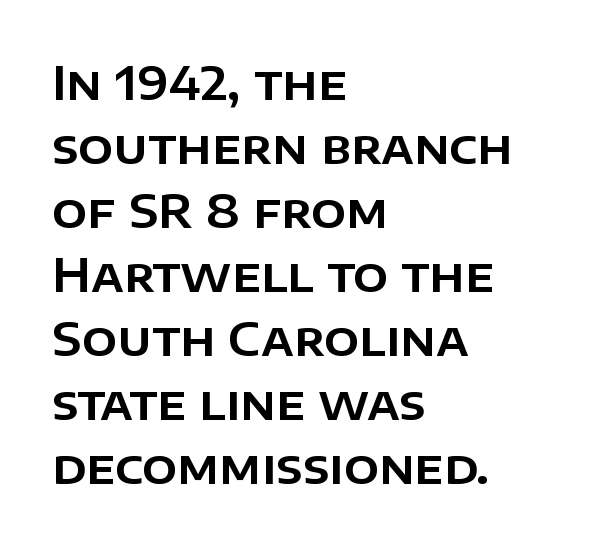
Horizontally, the lines are justified to the leading edge only. A typesetter would mark this as roman, not italic. Glance below the letters and you will spot only blank space. Do the characters align in a grid? No, the font is proportional.
